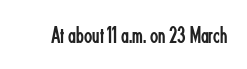
Only glyphs here, with clear space below each row. Notice how the stems are strictly vertical — no italics here. Between one letter and the next there's only the usual sliver of space. Is this a heavy cut? Hardly; it is regular or lighter.
